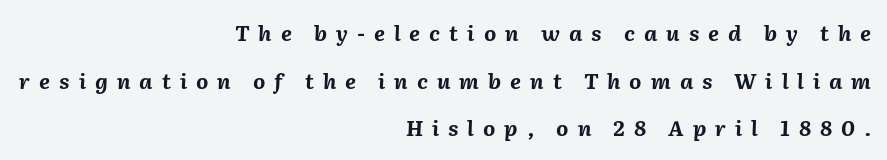
{"italic": "yes", "lean": "right", "slant_degrees": 2, "bold": "yes", "underline": "no", "align": "right", "line_spacing": "loose", "line_spacing_ratio": 2.27, "letter_spacing": "wide", "letter_spacing_em": 0.43, "glyph_px": 21}
